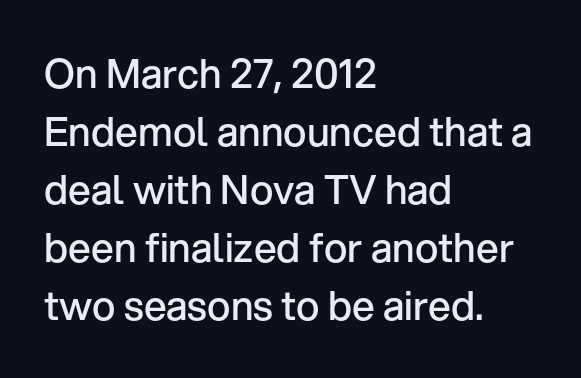
Q: Is the text bold? A: Semi-bold.
Q: Is the text italic (slanted)? A: No, it is upright.
Q: Is the typeface a serif or a sans-serif typeface? A: Sans-serif.
Q: Is the text underlined? A: No.
Q: How is the paragraph aligned? A: Left-aligned.
Q: Is the spacing between letters normal or unusually wide? A: Normal.
Q: Is the spacing between lines tight, normal or loose? A: Normal.
Q: Width (condensed, normal, or wide)? A: Normal.
Q: Stroke contrast? A: Low.
Q: x-height? A: Medium.
Q: Monospaced? A: No.
